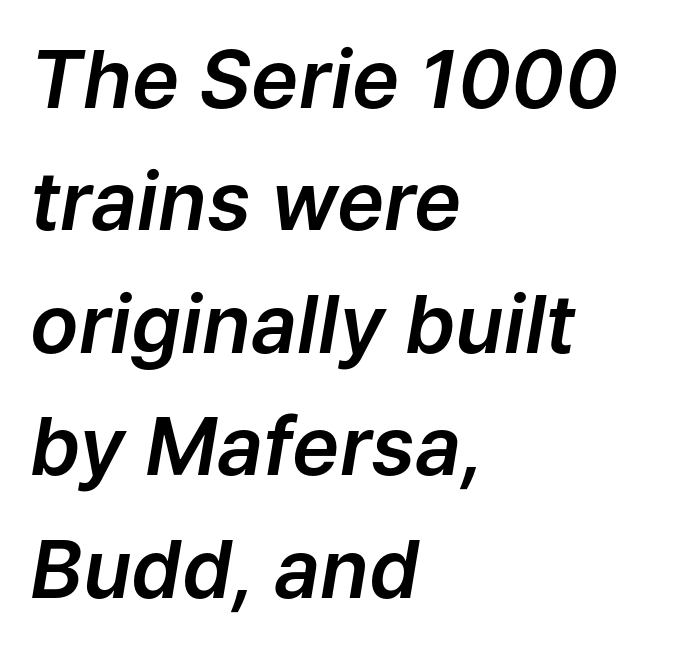
Q: Is the text italic (slanted)? A: Yes, it leans right by about 9 degrees.
Q: Is the text underlined? A: No.
Q: How is the paragraph aligned? A: Left-aligned.
Q: Is the spacing between letters normal or unusually wide? A: Normal.
Q: Is the spacing between lines tight, normal or loose? A: Normal.
Q: Width (condensed, normal, or wide)? A: Normal.
Q: Stroke contrast? A: Low.
Q: x-height? A: Medium.
Q: Monospaced? A: No.
